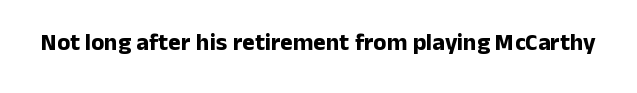
What stands out about the letter spacing? Nothing — it is the standard amount. Upright lettering throughout. Bold? Absolutely — the strokes are thick and heavy. The glyphs are unaccompanied by any horizontal stroke below them.
